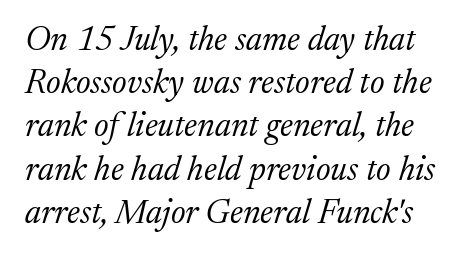
The image shows 34 px light serif type, italic (leaning right); set normal line spacing (1.27x), normal letter spacing, not underlined; medium stroke contrast and a medium x-height.
